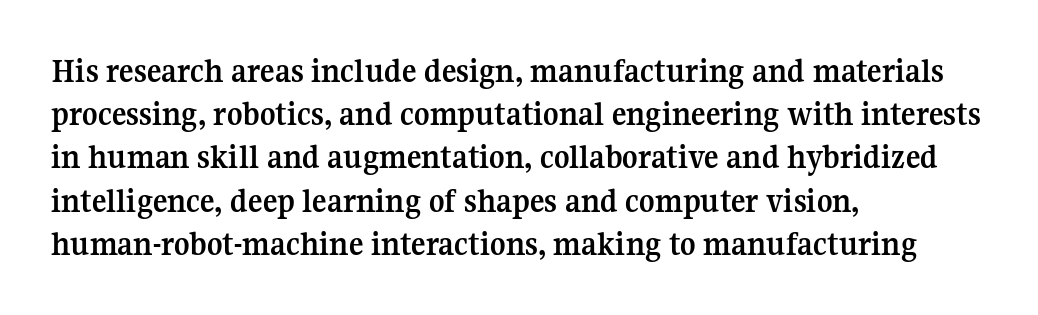
The image shows 34 px semibold serif type, upright; set left-aligned, normal line spacing (1.27x), normal letter spacing, not underlined; medium stroke contrast and a medium x-height.
